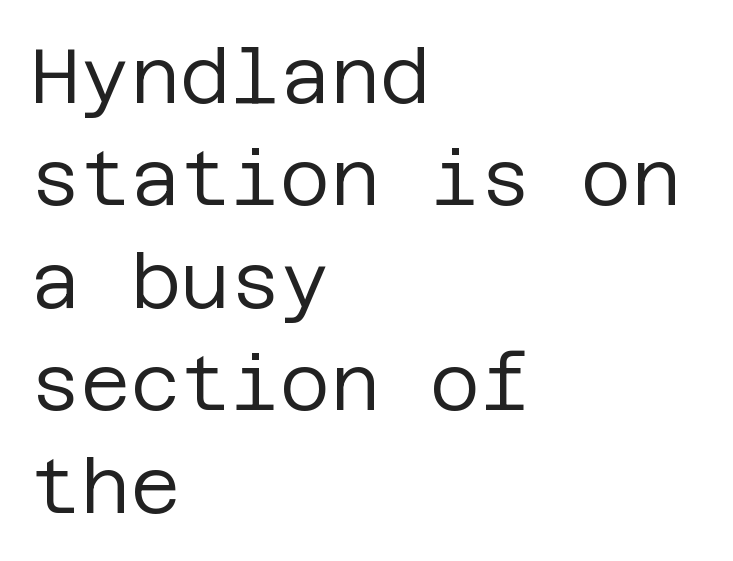
The rendering keeps characters at their native spacing. A light-to-regular cut is what we see here. Line starts are locked; line ends wander. Notice how the stems are strictly vertical — no italics here.
